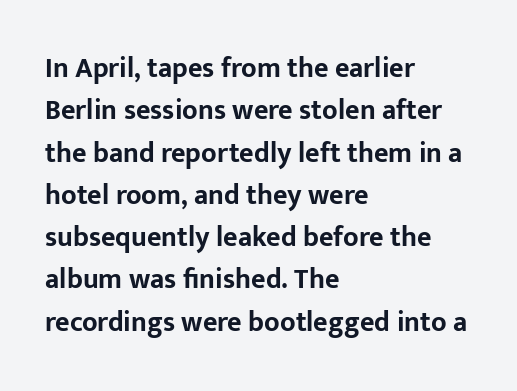
Q: Is the text bold? A: Yes.
Q: Is the text italic (slanted)? A: No, it is upright.
Q: Is the typeface a serif or a sans-serif typeface? A: Sans-serif.
Q: Is the text underlined? A: No.
Q: How is the paragraph aligned? A: Left-aligned.
Q: Is the spacing between letters normal or unusually wide? A: Normal.
Q: Is the spacing between lines tight, normal or loose? A: Normal.
Q: Width (condensed, normal, or wide)? A: Normal.
Q: Stroke contrast? A: Low.
Q: x-height? A: Medium.
Q: Monospaced? A: No.
